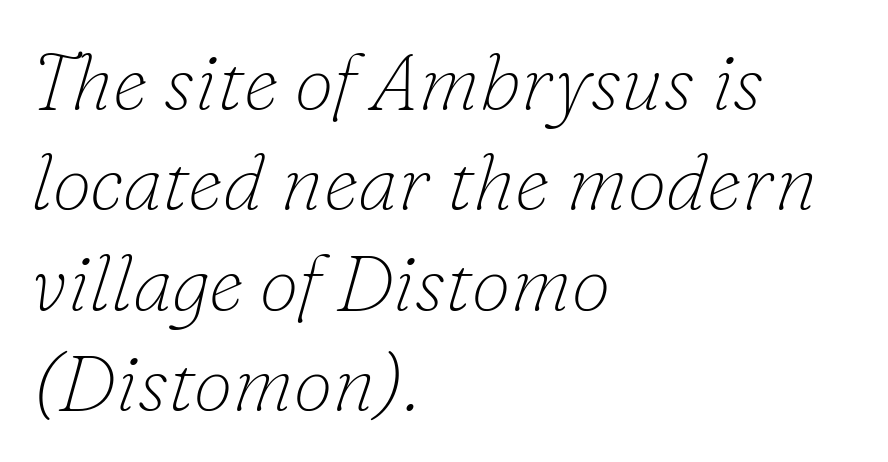
The image shows 79 px thin serif type, italic (leaning right); set left-aligned, normal line spacing (1.27x), normal letter spacing, not underlined; low stroke contrast and a small x-height.
